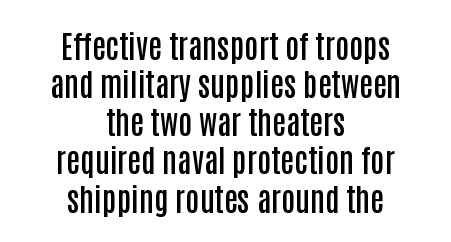
One-word summary of the alignment: center. Varying glyph widths throughout — classic text-font behaviour. Tracking here is standard; glyphs follow each other at the usual distance. The specimen reads as upright at a glance. The characters look somewhat weighty, a semibold short of true bold. The strip under each line holds only bare page.
